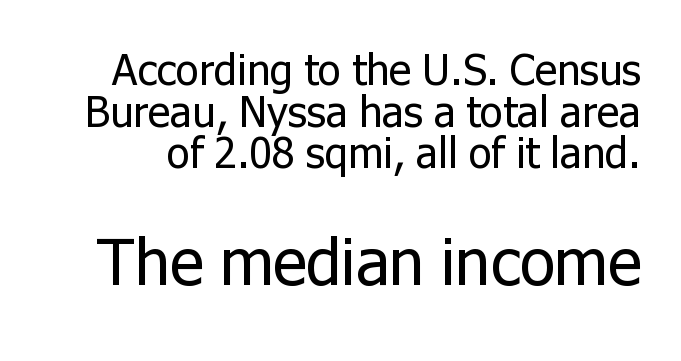
The image shows 65 px regular-weight sans-serif type, upright; set tight line spacing (0.97x), normal letter spacing, not underlined; the second (bottom) block is 1.51x larger; low stroke contrast and a medium x-height.
